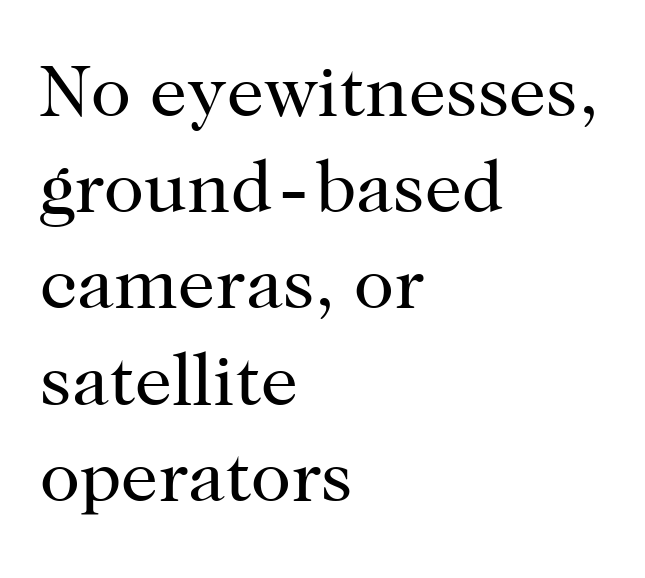
Q: Is the text bold? A: No.
Q: Is the text italic (slanted)? A: No, it is upright.
Q: Is the typeface a serif or a sans-serif typeface? A: Serif.
Q: Is the text underlined? A: No.
Q: How is the paragraph aligned? A: Left-aligned.
Q: Is the spacing between letters normal or unusually wide? A: Normal.
Q: Is the spacing between lines tight, normal or loose? A: Normal.
Q: Width (condensed, normal, or wide)? A: Normal.
Q: Stroke contrast? A: High.
Q: x-height? A: Medium.
Q: Monospaced? A: No.
